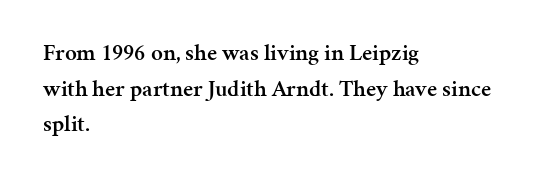
{"italic": "no", "bold": "semi", "underline": "no", "align": "left", "line_spacing": "normal", "line_spacing_ratio": 1.55, "letter_spacing": "normal", "letter_spacing_em": 0.0, "glyph_px": 23}
